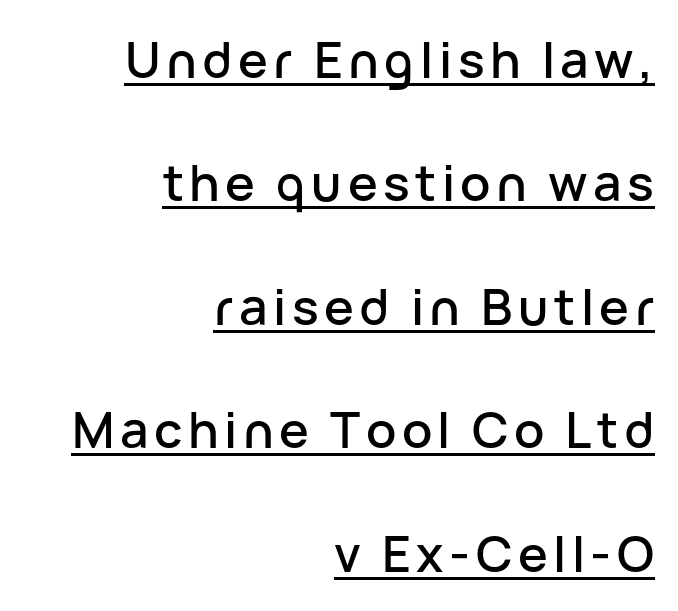
The image shows 50 px sans-serif type, upright; set right-aligned, loose line spacing (2.47x), underlined; low stroke contrast and a medium x-height.
